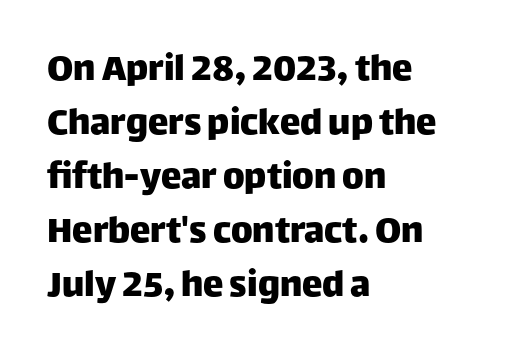
The image shows 41 px sans-serif type, upright; set left-aligned, normal line spacing (1.32x), normal letter spacing, not underlined; low stroke contrast and a large x-height.
